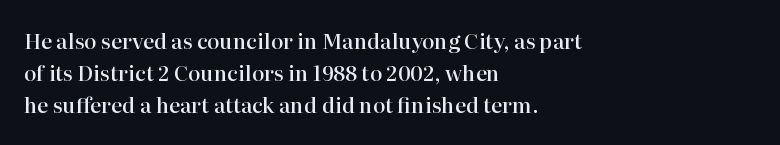
{"italic": "no", "bold": "semi", "underline": "no", "align": "left", "line_spacing": "normal", "line_spacing_ratio": 1.53, "letter_spacing": "normal", "letter_spacing_em": 0.0, "glyph_px": 21}
